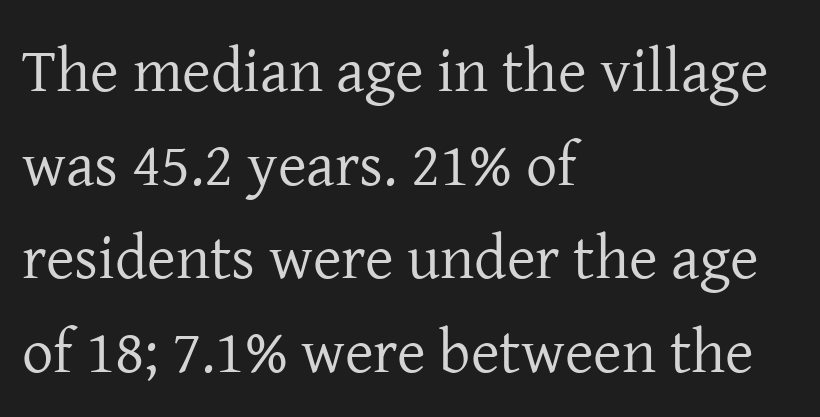
The image shows 62 px regular-weight serif type, upright; set left-aligned, normal line spacing (1.51x), normal letter spacing, not underlined; low stroke contrast and a medium x-height.
